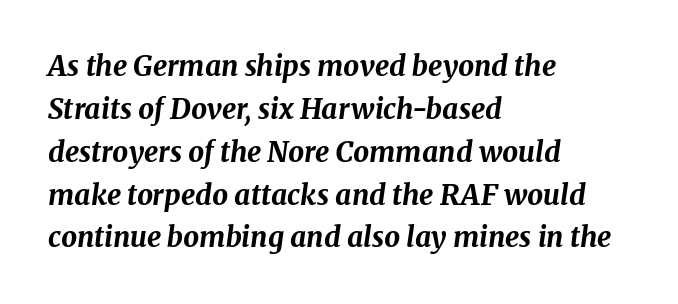
{"italic": "yes", "lean": "right", "slant_degrees": 8, "bold": "yes", "weight": "bold", "width": "normal", "stroke_contrast": "medium", "x_height": "medium", "monospaced": "no", "underline": "no", "align": "left", "line_spacing": "normal", "line_spacing_ratio": 1.53, "letter_spacing": "normal", "letter_spacing_em": 0.0, "glyph_px": 28}
